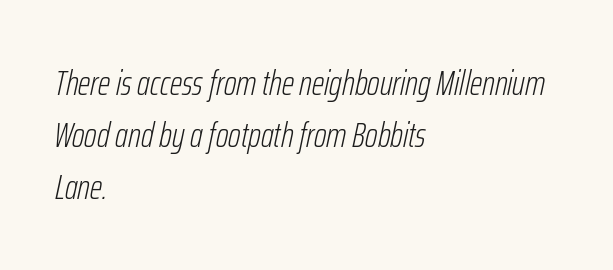
{"italic": "yes", "lean": "right", "slant_degrees": 12, "bold": "no", "weight": "light", "width": "condensed", "stroke_contrast": "low", "x_height": "medium", "monospaced": "no", "underline": "no", "align": "left", "line_spacing": "normal", "line_spacing_ratio": 1.48, "letter_spacing": "normal", "letter_spacing_em": 0.0, "glyph_px": 35}
